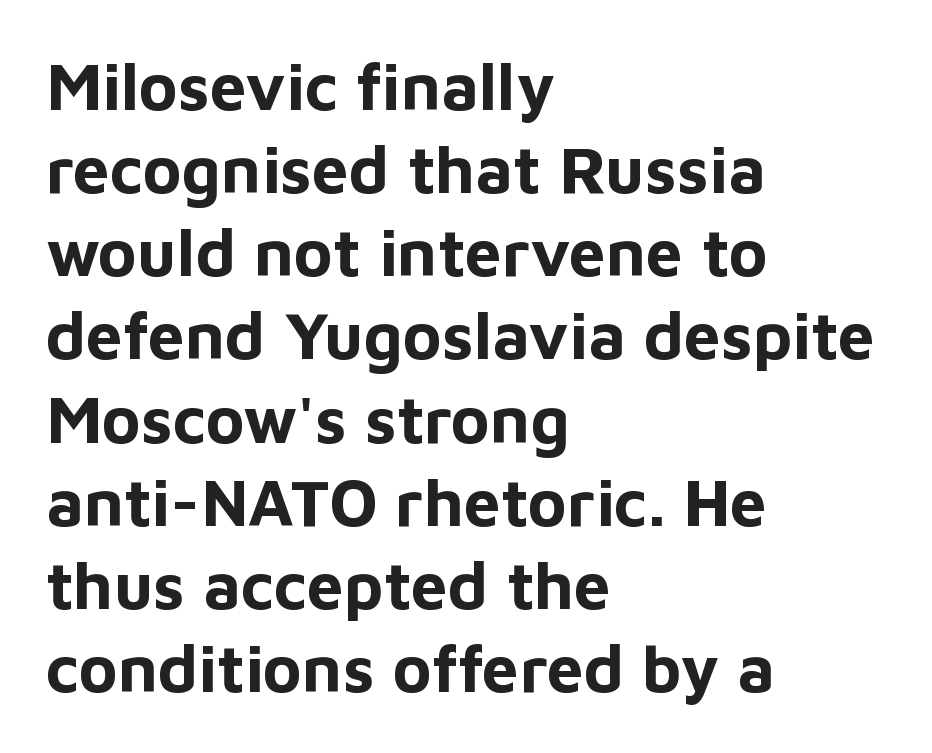
Q: Is the text bold? A: Yes.
Q: Is the text italic (slanted)? A: No, it is upright.
Q: Is the typeface a serif or a sans-serif typeface? A: Sans-serif.
Q: Is the text underlined? A: No.
Q: How is the paragraph aligned? A: Left-aligned.
Q: Is the spacing between letters normal or unusually wide? A: Normal.
Q: Is the spacing between lines tight, normal or loose? A: Normal.
Q: Width (condensed, normal, or wide)? A: Normal.
Q: Stroke contrast? A: Low.
Q: x-height? A: Medium.
Q: Monospaced? A: No.
